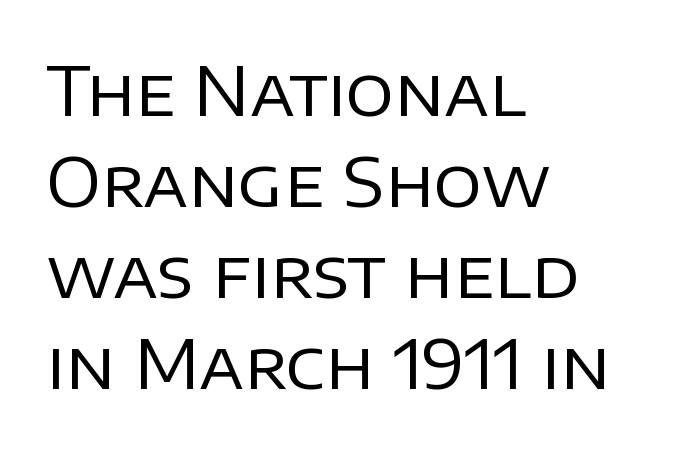
The image shows 67 px regular-weight sans-serif type, upright; set left-aligned, normal line spacing (1.36x), normal letter spacing, not underlined; low stroke contrast and a large x-height.
